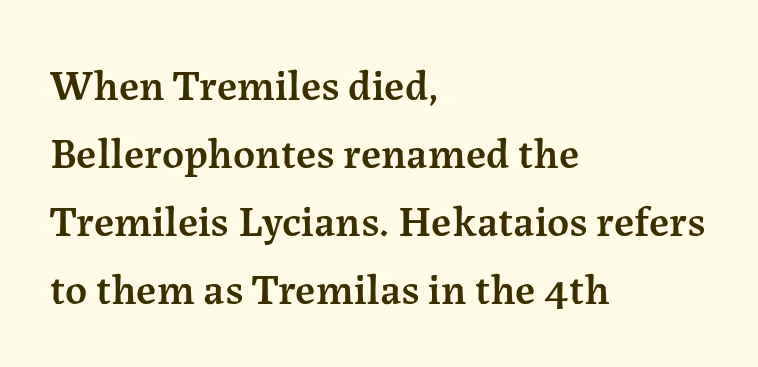
{"serif": "yes", "italic": "no", "bold": "semi", "weight": "semibold", "width": "normal", "stroke_contrast": "medium", "x_height": "medium", "monospaced": "no", "underline": "no", "align": "left", "line_spacing": "normal", "line_spacing_ratio": 1.58, "letter_spacing": "normal", "letter_spacing_em": 0.0, "glyph_px": 43}
